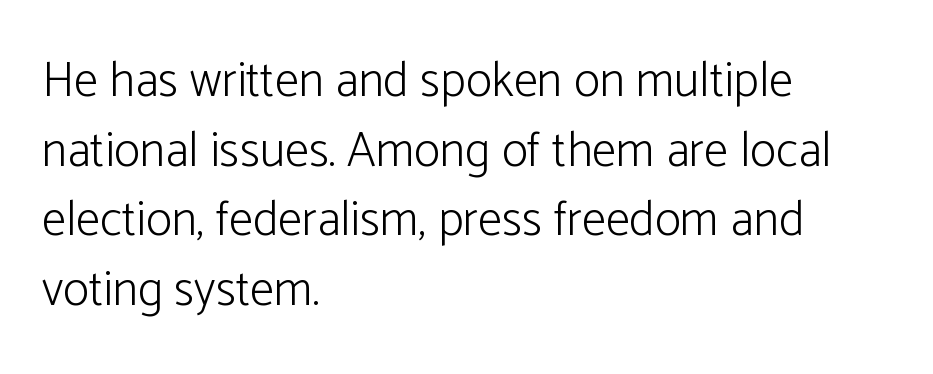
The image shows 49 px light sans-serif type, upright; set left-aligned, normal line spacing (1.42x), normal letter spacing, not underlined; low stroke contrast and a medium x-height.
